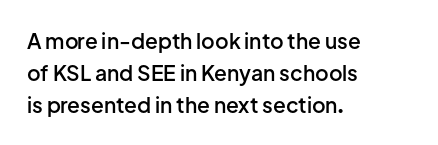
No word sits above an underline. This sample is left-justified, so line endings fall wherever the words run out. Honestly, the row spacing looks completely unremarkable. Students, this is semibold: more ink than regular, less than bold.
